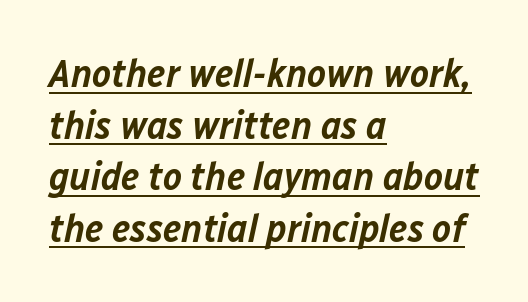
Q: Is the text bold? A: Semi-bold.
Q: Is the text italic (slanted)? A: Yes, it leans right by about 12 degrees.
Q: Is the text underlined? A: Yes.
Q: How is the paragraph aligned? A: Left-aligned.
Q: Is the spacing between letters normal or unusually wide? A: Normal.
Q: Is the spacing between lines tight, normal or loose? A: Normal.
Q: Width (condensed, normal, or wide)? A: Normal.
Q: Stroke contrast? A: Low.
Q: x-height? A: Medium.
Q: Monospaced? A: No.
